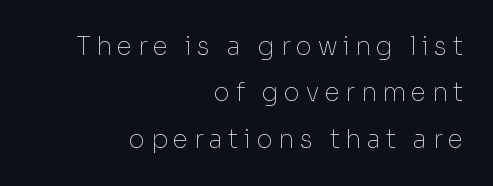
Q: Is the text bold? A: No.
Q: Is the text italic (slanted)? A: No, it is upright.
Q: Is the text underlined? A: No.
Q: How is the paragraph aligned? A: Right-aligned.
Q: Is the spacing between letters normal or unusually wide? A: Unusually wide.
